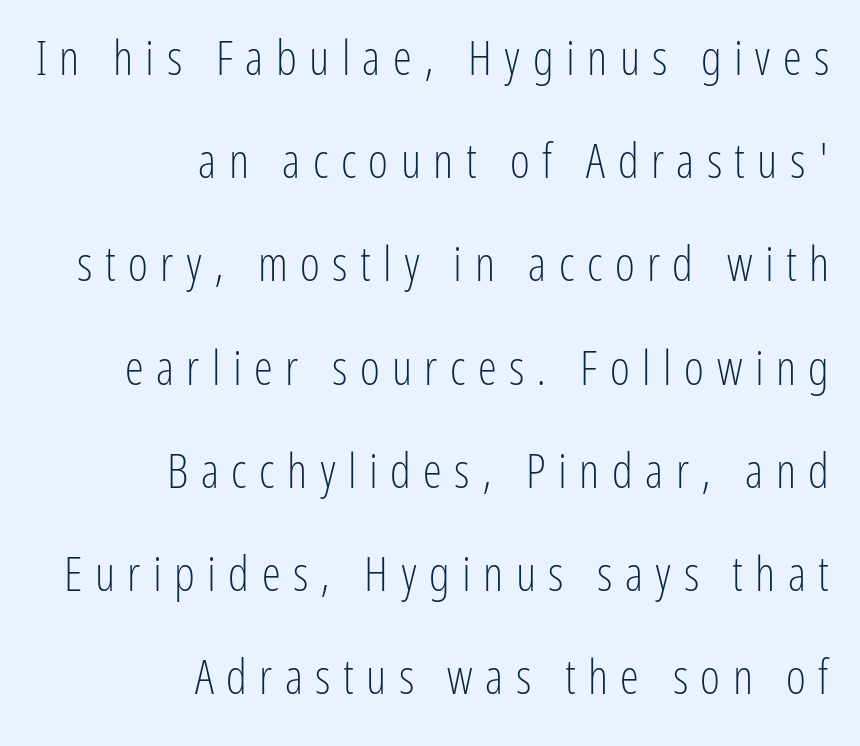
{"serif": "no", "italic": "no", "bold": "no", "weight": "light", "width": "condensed", "stroke_contrast": "low", "x_height": "medium", "monospaced": "no", "underline": "no", "align": "right", "line_spacing": "loose", "line_spacing_ratio": 2.15, "letter_spacing": "wide", "letter_spacing_em": 0.26, "glyph_px": 48}
